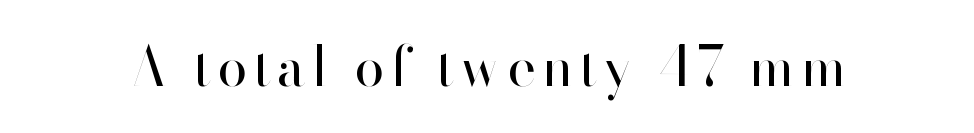
The image shows 54 px regular-weight sans-serif type, upright; set not underlined; high stroke contrast and a small x-height.
